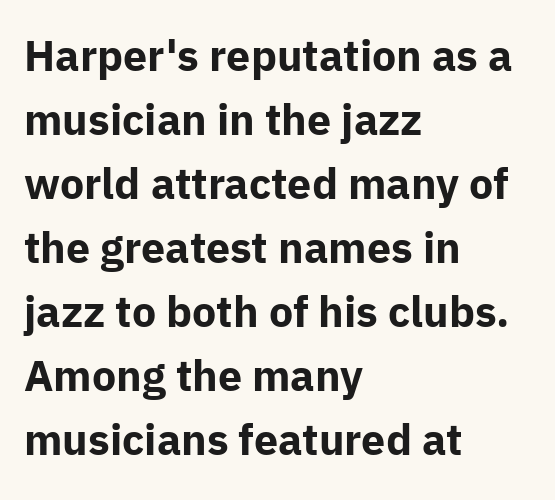
Letter spacing: default. Evenly set lines give the paragraph a standard silhouette. The face used here has the dense, thick strokes of a bold. Unlike a traditional serif, this face leaves its strokes unadorned.
